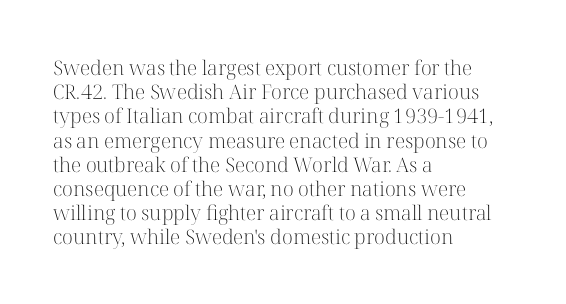
{"italic": "no", "bold": "no", "underline": "no", "align": "left", "line_spacing_ratio": 1.21, "letter_spacing": "normal", "letter_spacing_em": 0.0, "glyph_px": 20}
